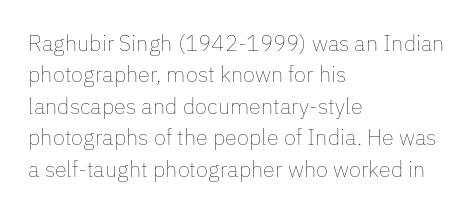
The image shows 22 px text type, upright; set left-aligned, normal line spacing (1.43x), normal letter spacing, not underlined.
